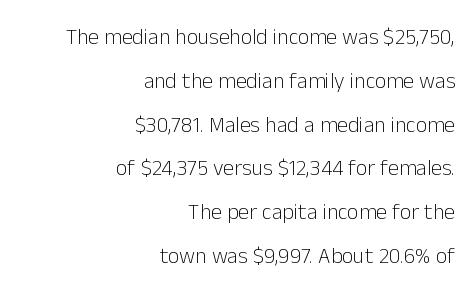
The image shows 22 px text type, upright; set right-aligned, loose line spacing (1.99x), normal letter spacing, not underlined.
